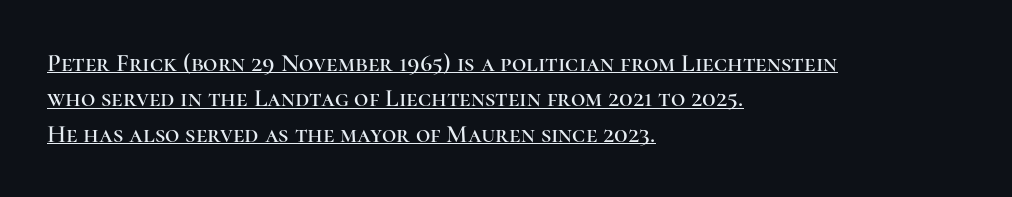
The image shows 25 px text type, upright; set left-aligned, normal line spacing (1.42x), normal letter spacing, underlined.
